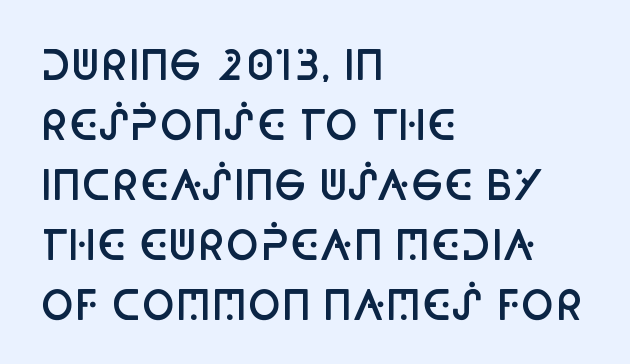
{"serif": "no", "italic": "no", "bold": "semi", "weight": "semibold", "width": "condensed", "stroke_contrast": "low", "x_height": "large", "monospaced": "no", "underline": "no", "align": "left", "line_spacing": "normal", "line_spacing_ratio": 1.5, "letter_spacing": "normal", "letter_spacing_em": 0.0, "glyph_px": 40}
